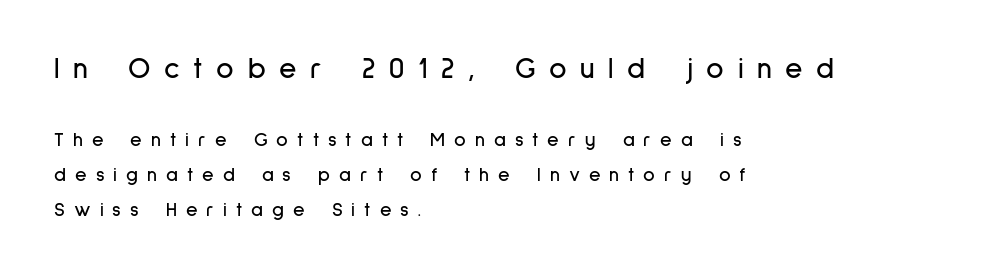
Q: Is the text italic (slanted)? A: No, it is upright.
Q: Is the typeface a serif or a sans-serif typeface? A: Sans-serif.
Q: Is the text underlined? A: No.
Q: How is the paragraph aligned? A: Left-aligned.
Q: Is the spacing between letters normal or unusually wide? A: Unusually wide.
Q: Which block of text is set in a larger size, the first (top) or the second (bottom)? A: The first (top) one.
Q: Width (condensed, normal, or wide)? A: Condensed.
Q: Stroke contrast? A: Low.
Q: x-height? A: Medium.
Q: Monospaced? A: No.
